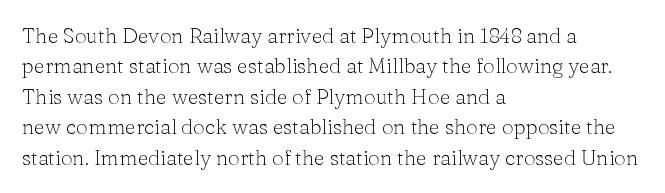
Letter spacing: default. Ink coverage per letter is moderate at most. The rag falls on the right side of this text block. Descenders are the only things crossing below the line. This block has exactly the height ordinary leading produces. This is the regular roman posture of the typeface.
